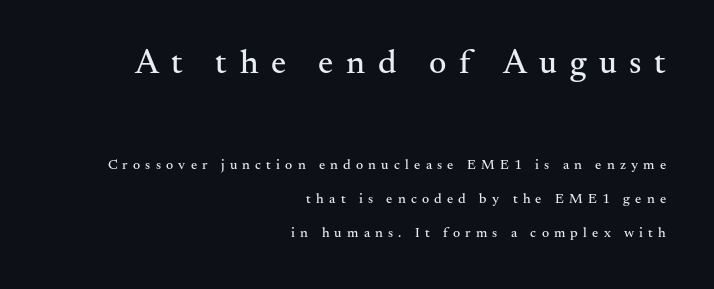
The image shows 34 px serif type, upright; set right-aligned, loose line spacing (2.43x), unusually wide letter spacing (+0.37 em), not underlined; the first (top) block is 2.43x larger; medium stroke contrast and a small x-height.
